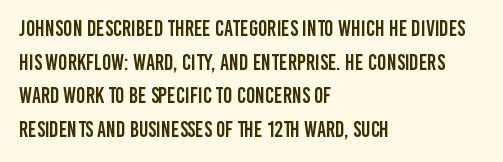
One glance says typical: line gaps are just what's usual. The letters stand upright; this is a roman face. The gap between lines stays unmarked. These lines keep a tight, regular rhythm from letter to letter. Casual observation: everything's shoved over to the left.
